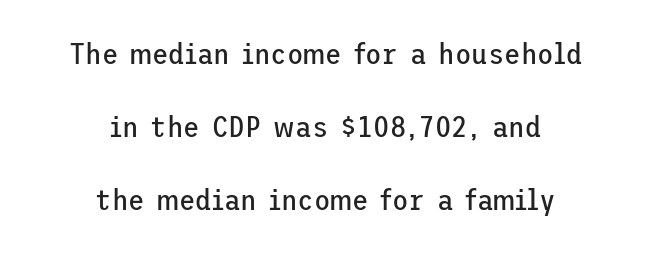
The image shows 30 px regular-weight sans-serif type, upright; set centered, loose line spacing (2.43x), normal letter spacing, not underlined; low stroke contrast and a medium x-height.
